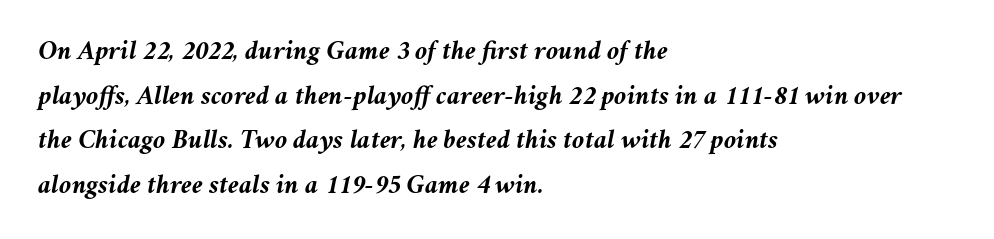
Q: Is the text bold? A: Yes.
Q: Is the text italic (slanted)? A: Yes, it leans right by about 11 degrees.
Q: Is the text underlined? A: No.
Q: How is the paragraph aligned? A: Left-aligned.
Q: Is the spacing between letters normal or unusually wide? A: Normal.
Q: Is the spacing between lines tight, normal or loose? A: Normal.
Q: Width (condensed, normal, or wide)? A: Normal.
Q: Stroke contrast? A: Medium.
Q: x-height? A: Medium.
Q: Monospaced? A: No.
